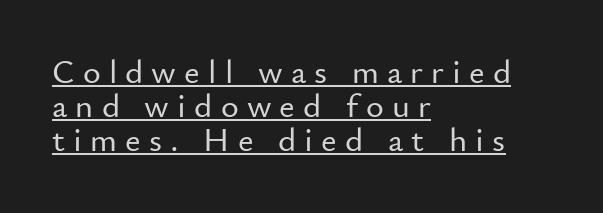
The image shows 34 px sans-serif type, upright; set left-aligned, tight line spacing (1.0x), unusually wide letter spacing (+0.24 em), underlined; low stroke contrast and a small x-height.
